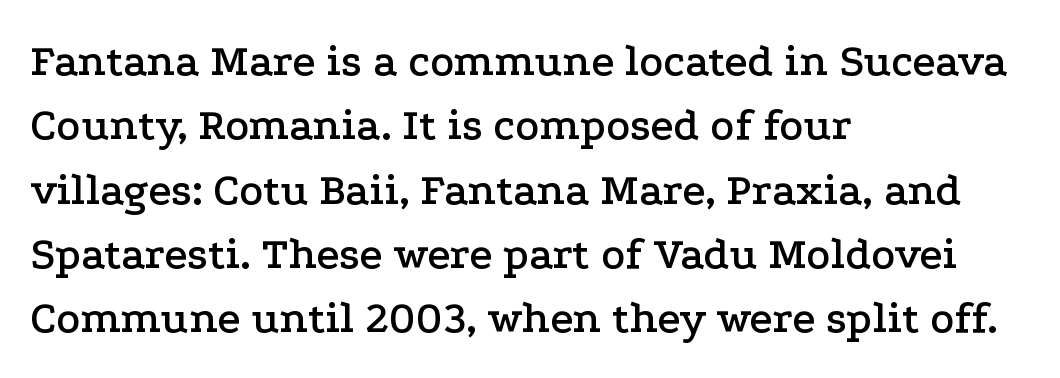
{"serif": "yes", "italic": "no", "width": "wide", "stroke_contrast": "low", "x_height": "medium", "monospaced": "no", "underline": "no", "align": "left", "line_spacing": "normal", "line_spacing_ratio": 1.43, "letter_spacing": "normal", "letter_spacing_em": 0.0, "glyph_px": 45}
